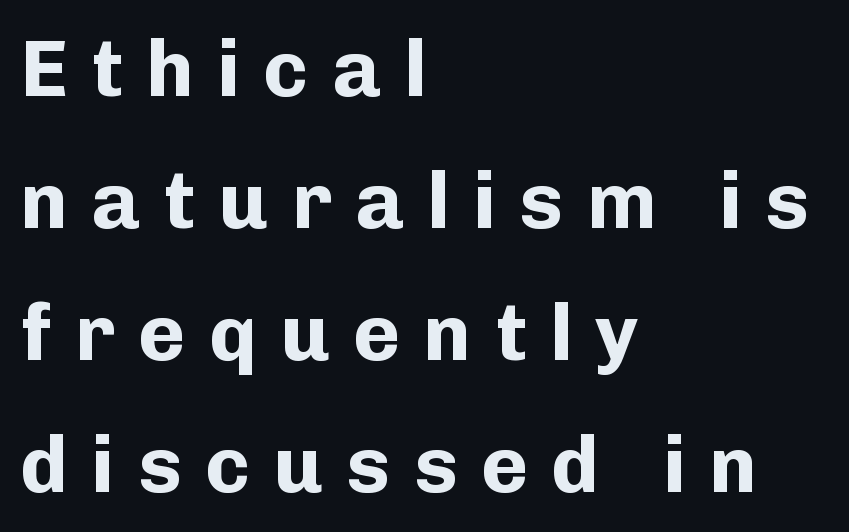
Looks like regular typesetting: each glyph gets only the width it needs. You'd pick this weight for a headline — it's a proper bold. Observe the absence of serifs on each vertical stroke in this sample. Nope, not italic — everything's standing straight.
